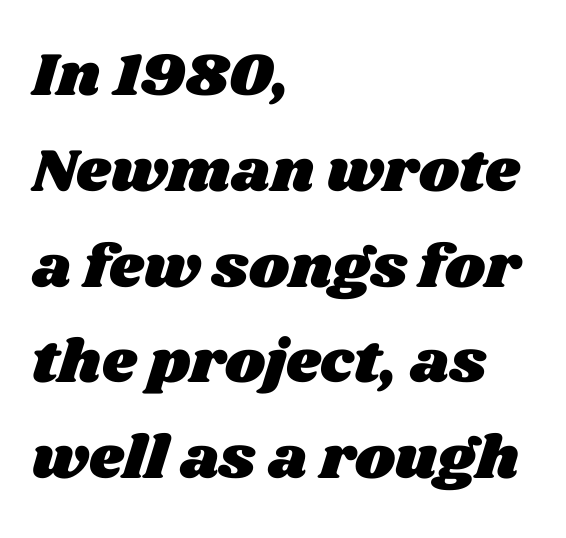
Line spacing here is normal. These lines stack with their left ends in a neat column. Quick note: underline off. Honestly, the letter spacing is just normal — you wouldn't notice it. Spacing verdict: proportional, widths tailored to each character.
